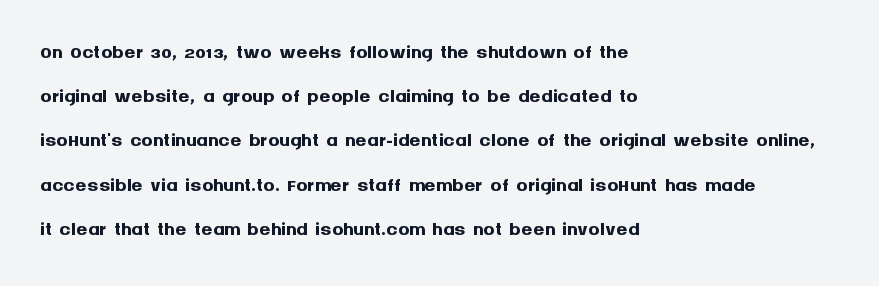
The image shows 28 px semibold sans-serif type, upright; set left-aligned, normal line spacing (1.58x), normal letter spacing, not underlined; medium stroke contrast and a large x-height.
